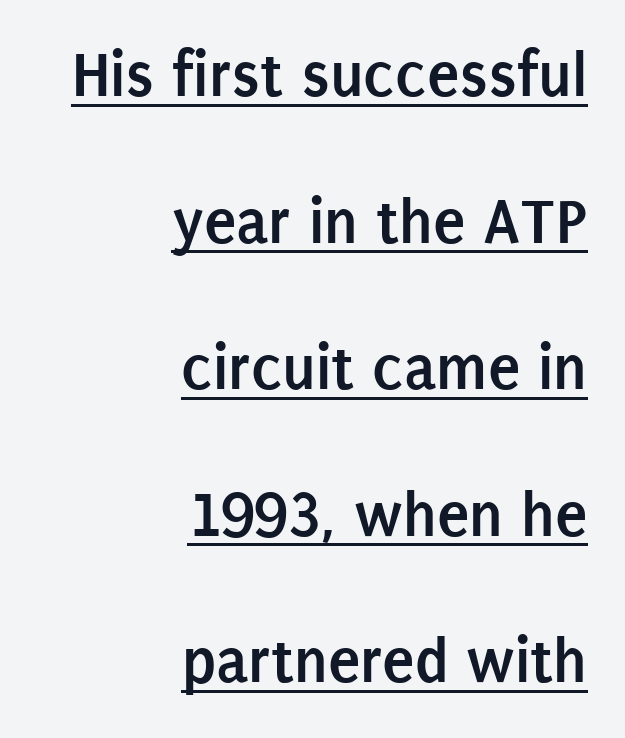
{"serif": "no", "italic": "no", "bold": "yes", "weight": "semibold", "width": "condensed", "stroke_contrast": "low", "x_height": "large", "monospaced": "no", "underline": "yes", "align": "right", "line_spacing": "loose", "line_spacing_ratio": 2.22, "letter_spacing": "normal", "letter_spacing_em": 0.0, "glyph_px": 66}
